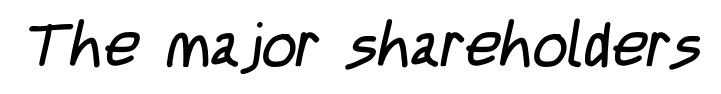
Q: Is the text bold? A: No.
Q: Is the typeface a serif or a sans-serif typeface? A: Sans-serif.
Q: Is the text underlined? A: No.
Q: Is the spacing between letters normal or unusually wide? A: Normal.
Q: Width (condensed, normal, or wide)? A: Condensed.
Q: Stroke contrast? A: Low.
Q: x-height? A: Large.
Q: Monospaced? A: No.
